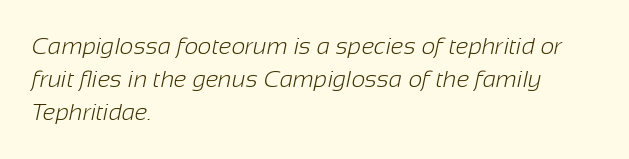
The image shows 24 px text type; set left-aligned, normal line spacing (1.38x), normal letter spacing, not underlined.
